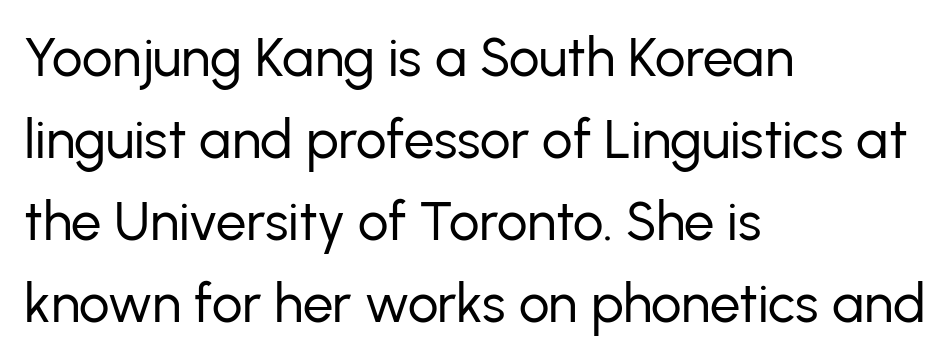
A sans-serif font was chosen for this passage. Look at the tracking — it's just the regular setting, nothing added. The block of text has a typical density, with ordinary space between rows. A student would call this left alignment; a typographer would say flush left, rag right. The face used here is proportionally spaced, like ordinary book or web type. The letters stand upright; this is a roman face.
